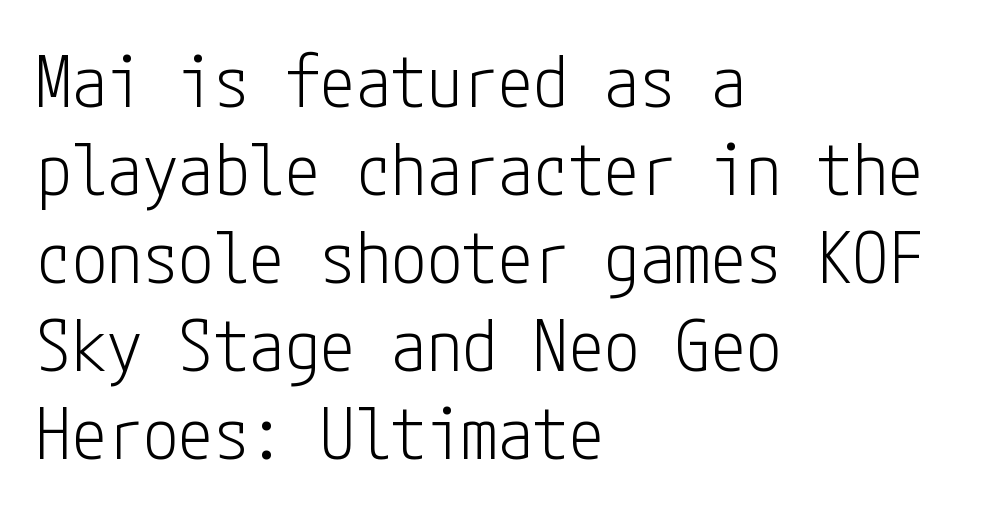
{"serif": "no", "italic": "no", "bold": "no", "weight": "light", "width": "condensed", "stroke_contrast": "low", "x_height": "medium", "underline": "no", "align": "left", "line_spacing_ratio": 1.24, "letter_spacing": "normal", "letter_spacing_em": 0.0, "glyph_px": 71}
